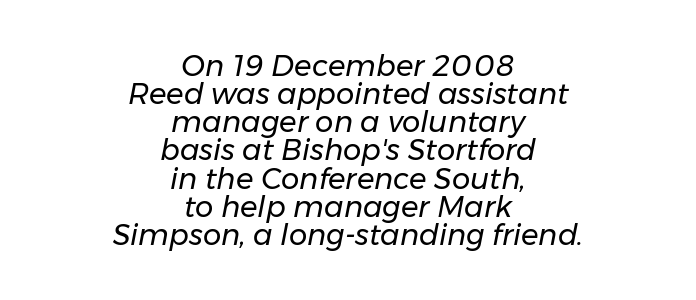
{"italic": "yes", "lean": "right", "slant_degrees": 11, "bold": "no", "weight": "regular", "width": "normal", "stroke_contrast": "low", "x_height": "medium", "monospaced": "no", "underline": "no", "align": "center", "line_spacing": "tight", "line_spacing_ratio": 0.97, "letter_spacing": "normal", "letter_spacing_em": 0.0, "glyph_px": 29}
